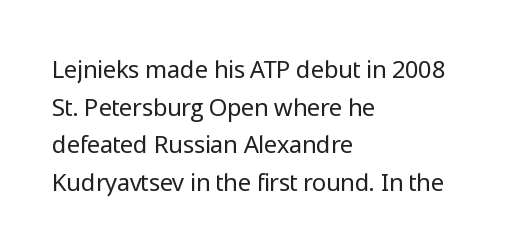
The setting favours the left margin, as ordinary paragraphs usually do. The face looks like a standard text weight, possibly lighter. Each row of text sits above clean, open space. Posture: straight, roman, zero tilt.
